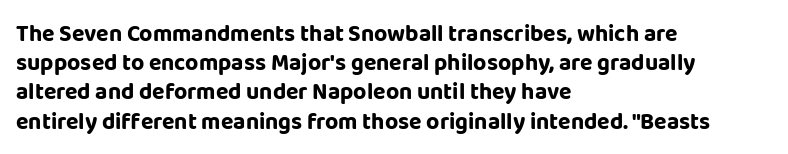
The image shows 23 px bold type, upright; set left-aligned, normal line spacing (1.27x), normal letter spacing, not underlined.
